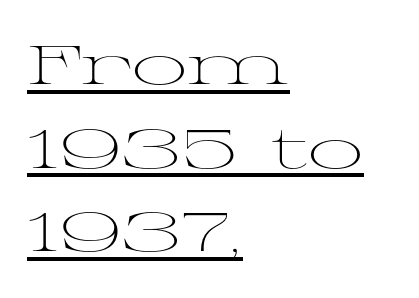
The weight tops out at a normal text grade. Spacing verdict: proportional, widths tailored to each character. How are the letters spaced? Ordinarily, with no added tracking. The text block is weighted toward the left margin, trailing off unevenly rightward. The string is rendered with underlining switched on. Unlike italic type, these characters show no tilt at all.
